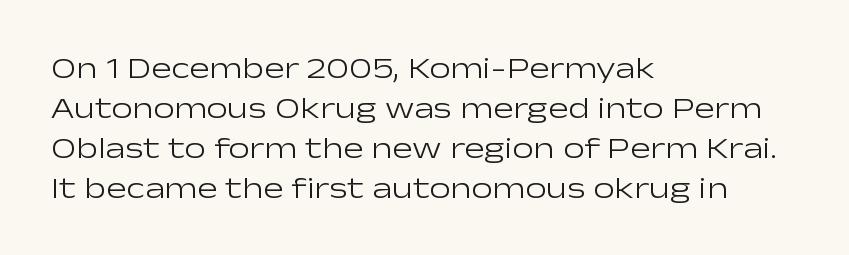
Q: Is the text bold? A: No.
Q: Is the text italic (slanted)? A: No, it is upright.
Q: Is the typeface a serif or a sans-serif typeface? A: Sans-serif.
Q: Is the text underlined? A: No.
Q: How is the paragraph aligned? A: Left-aligned.
Q: Is the spacing between letters normal or unusually wide? A: Normal.
Q: Is the spacing between lines tight, normal or loose? A: Normal.
Q: Width (condensed, normal, or wide)? A: Wide.
Q: Stroke contrast? A: Low.
Q: x-height? A: Medium.
Q: Monospaced? A: No.
